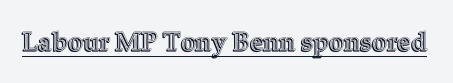
Q: Is the text italic (slanted)? A: No, it is upright.
Q: Is the text underlined? A: Yes.
Q: Is the spacing between letters normal or unusually wide? A: Normal.
